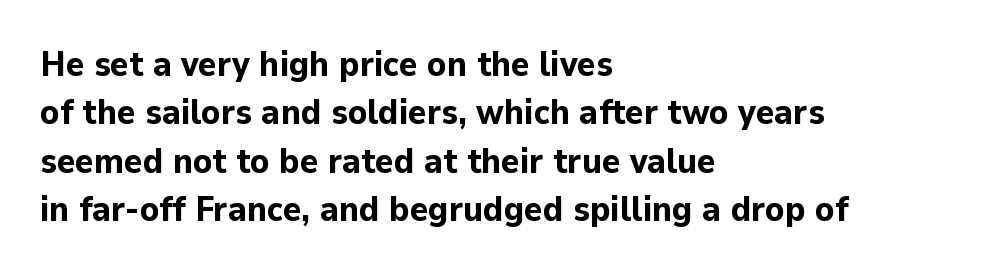
The image shows 35 px bold sans-serif type, upright; set left-aligned, normal line spacing (1.38x), normal letter spacing, not underlined; low stroke contrast and a medium x-height.
